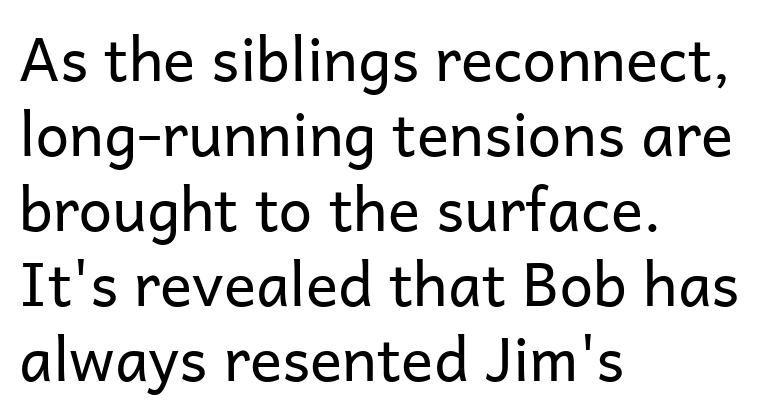
Q: Is the text bold? A: No.
Q: Is the text italic (slanted)? A: No, it is upright.
Q: Is the typeface a serif or a sans-serif typeface? A: Sans-serif.
Q: Is the text underlined? A: No.
Q: How is the paragraph aligned? A: Left-aligned.
Q: Is the spacing between letters normal or unusually wide? A: Normal.
Q: Is the spacing between lines tight, normal or loose? A: Normal.
Q: Width (condensed, normal, or wide)? A: Normal.
Q: Stroke contrast? A: Low.
Q: x-height? A: Medium.
Q: Monospaced? A: No.
